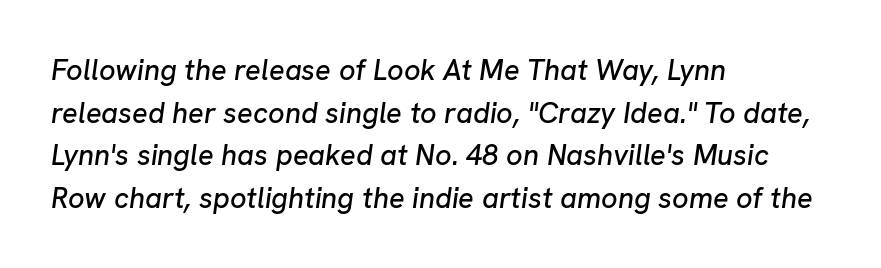
This rendering leaves character spacing at its baseline value. Designer's note — italics engaged. Spacing verdict: proportional, widths tailored to each character. Each row of text sits above clean, open space. These lines sit exactly where default settings would place them.
